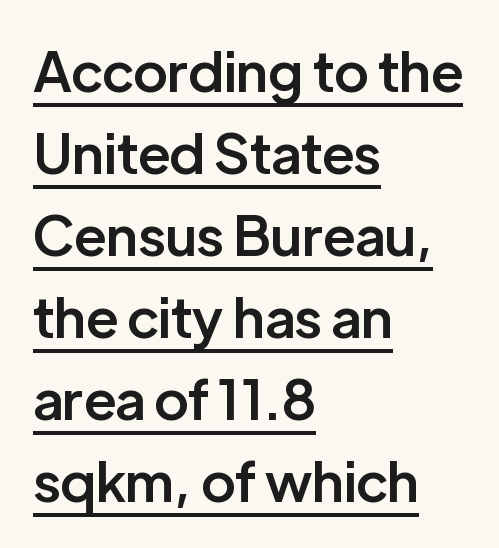
{"serif": "no", "italic": "no", "bold": "semi", "weight": "semibold", "width": "normal", "stroke_contrast": "low", "x_height": "medium", "monospaced": "no", "underline": "yes", "align": "left", "line_spacing": "normal", "line_spacing_ratio": 1.49, "letter_spacing": "normal", "letter_spacing_em": 0.0, "glyph_px": 55}
